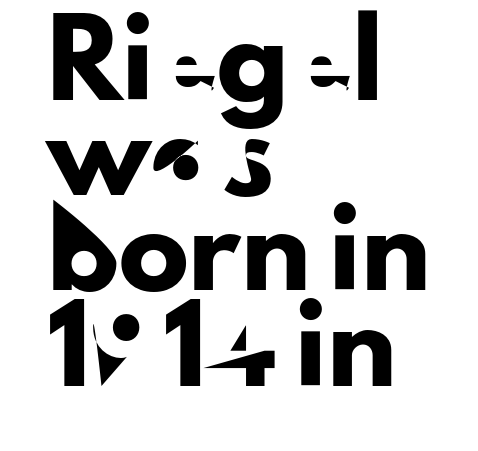
{"serif": "no", "italic": "no", "width": "normal", "stroke_contrast": "low", "x_height": "small", "monospaced": "no", "underline": "no", "align": "left", "line_spacing": "normal", "line_spacing_ratio": 1.36, "letter_spacing": "normal", "letter_spacing_em": 0.0, "glyph_px": 70}
